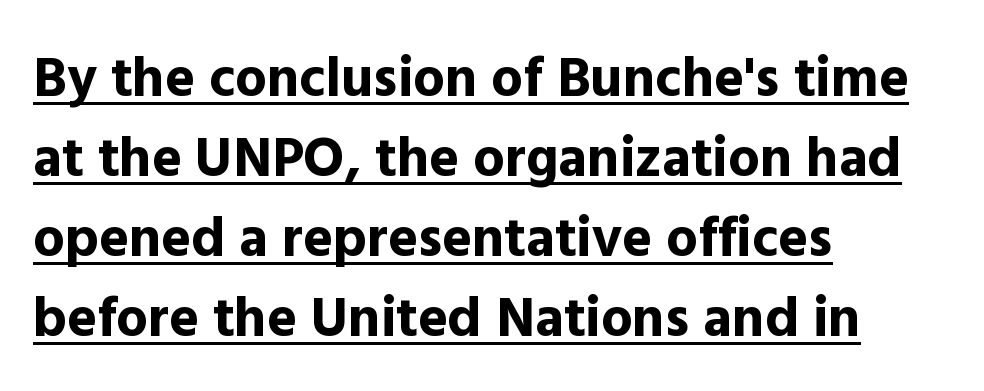
The image shows 56 px bold sans-serif type, upright; set left-aligned, normal line spacing (1.43x), normal letter spacing, underlined; a medium x-height.
